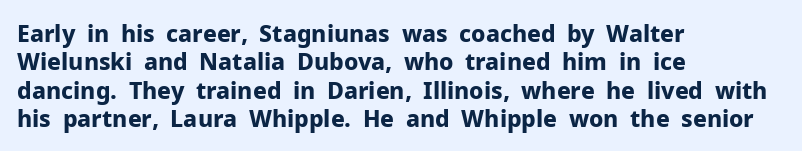
{"italic": "no", "bold": "yes", "underline": "no", "align": "left", "line_spacing_ratio": 1.23, "letter_spacing": "normal", "letter_spacing_em": 0.0, "glyph_px": 23}
